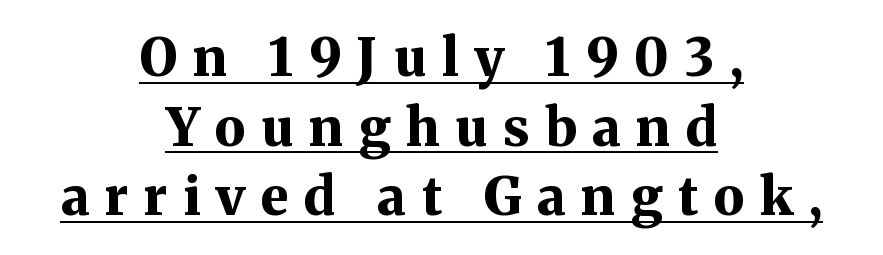
Q: Is the text bold? A: Yes.
Q: Is the text italic (slanted)? A: No, it is upright.
Q: Is the typeface a serif or a sans-serif typeface? A: Serif.
Q: Is the text underlined? A: Yes.
Q: How is the paragraph aligned? A: Centered.
Q: Is the spacing between letters normal or unusually wide? A: Unusually wide.
Q: Is the spacing between lines tight, normal or loose? A: Normal.
Q: Width (condensed, normal, or wide)? A: Normal.
Q: Stroke contrast? A: Medium.
Q: x-height? A: Medium.
Q: Monospaced? A: No.
